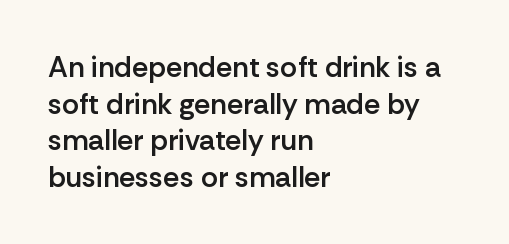
Unmarked baselines from the first word to the last. You could not count columns in this text — the font is proportionally spaced. The rendering shows plain stroke endings on the letterforms — a sans-serif design. Students, observe: this is what conventionally led text looks like. Every stem runs plumb, perpendicular to the baseline.
